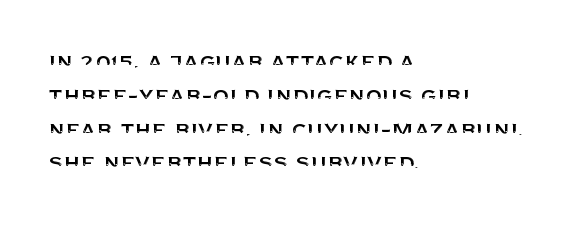
The ragged edge is on the right, which tells us the setting is flush left. How would I describe the line gaps? Plain and ordinary. This is the regular roman posture of the typeface. Only glyphs here, with clear space below each row.
